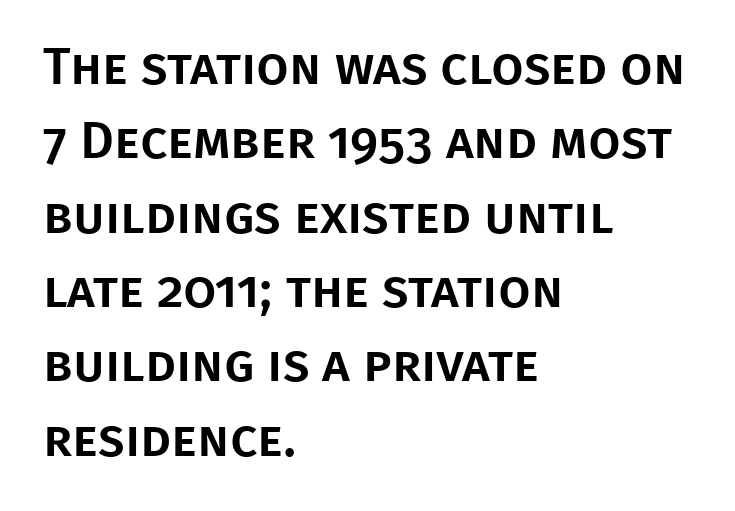
This block has exactly the height ordinary leading produces. Typeset ragged right — the left edge is the straight one. Anything drawn beneath the words? Only blank space. The letters sit at their default tracking, neither squeezed nor spread. A sans-serif font was chosen for this passage.
